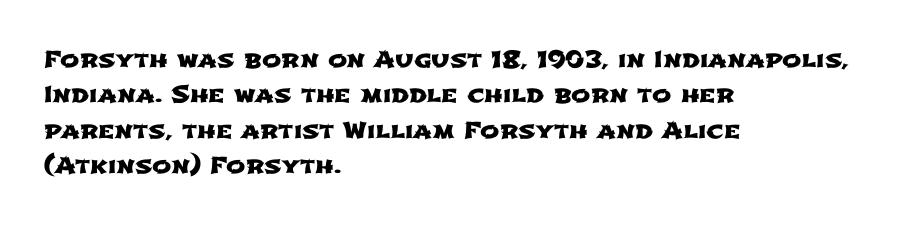
{"underline": "no", "align": "left", "line_spacing": "normal", "line_spacing_ratio": 1.54, "letter_spacing": "normal", "letter_spacing_em": 0.0, "glyph_px": 23}
